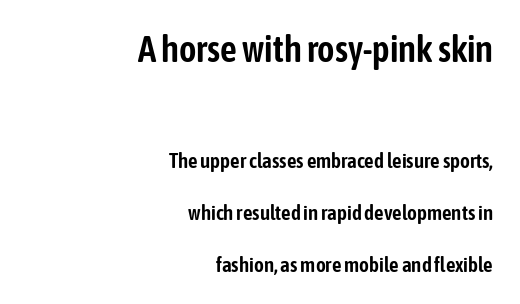
The image shows 37 px condensed sans-serif type, upright; set right-aligned, loose line spacing (2.47x), normal letter spacing, not underlined; the first (top) block is 1.76x larger; low stroke contrast and a medium x-height.
